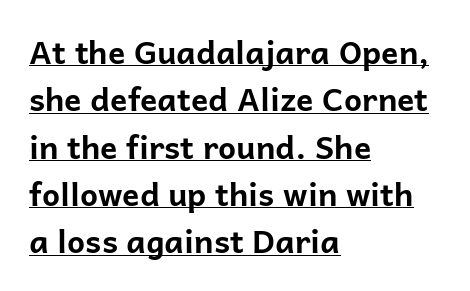
Notice how a bar underscores the lettering throughout. These lines were composed using upright roman letters. Observe the absence of serifs on each vertical stroke in this sample. Caption: bold face, heavy strokes. Each line starts at the same left margin while the right side varies. Inter-character spacing is left at the font's built-in metrics.
